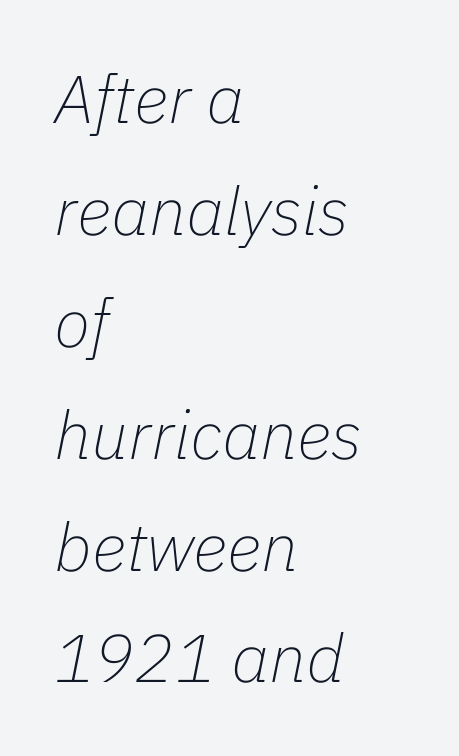
Where is the straight margin? On the left. Each letter keeps its own natural width here, so spacing adapts to shape. Tall strokes in this sample are angled rather than plumb. No extra ink here — the face is not bold. Any mark beneath the type? The region is blank. Leading matches the norm, producing a regular column.
